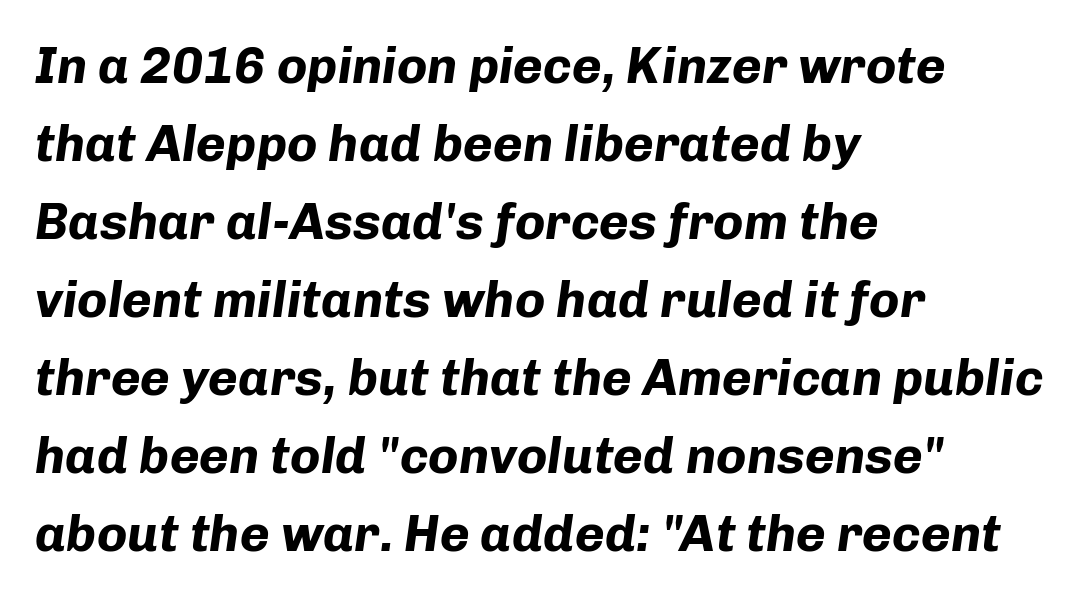
Q: Is the text bold? A: Yes.
Q: Is the text italic (slanted)? A: Yes, it leans right by about 8 degrees.
Q: Is the text underlined? A: No.
Q: How is the paragraph aligned? A: Left-aligned.
Q: Is the spacing between letters normal or unusually wide? A: Normal.
Q: Is the spacing between lines tight, normal or loose? A: Normal.
Q: Width (condensed, normal, or wide)? A: Normal.
Q: Stroke contrast? A: Low.
Q: x-height? A: Medium.
Q: Monospaced? A: No.
